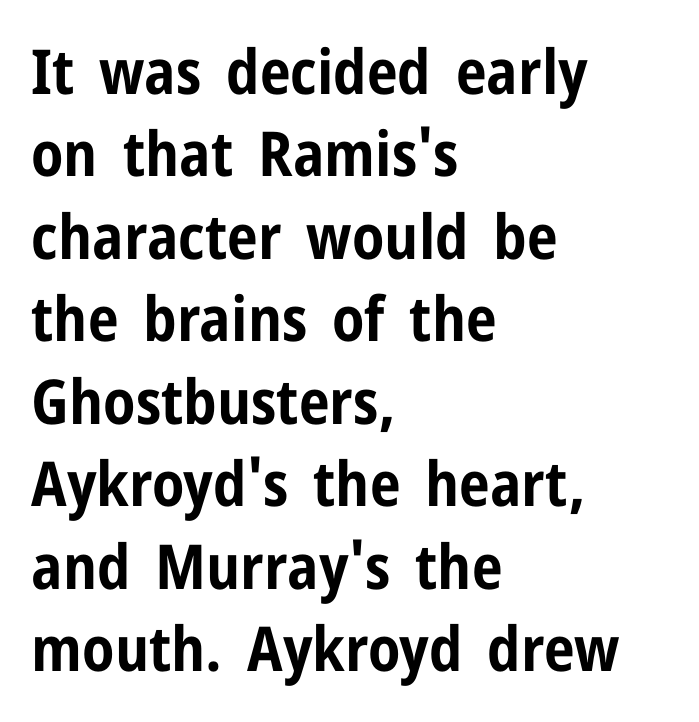
{"serif": "no", "italic": "no", "bold": "yes", "weight": "bold", "width": "condensed", "stroke_contrast": "low", "x_height": "medium", "monospaced": "no", "underline": "no", "align": "left", "line_spacing": "normal", "line_spacing_ratio": 1.33, "letter_spacing": "normal", "letter_spacing_em": 0.0, "glyph_px": 62}
